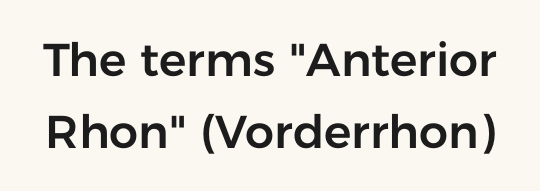
Upright lettering throughout. Is this a fixed-width face? No — the glyphs have proportional, varying widths. Plain, unruled lines of type. Leading: standard. The face used here is a sans, in the tradition of grotesques and geometrics. The gaps between neighbouring characters are ordinary and unremarkable.
